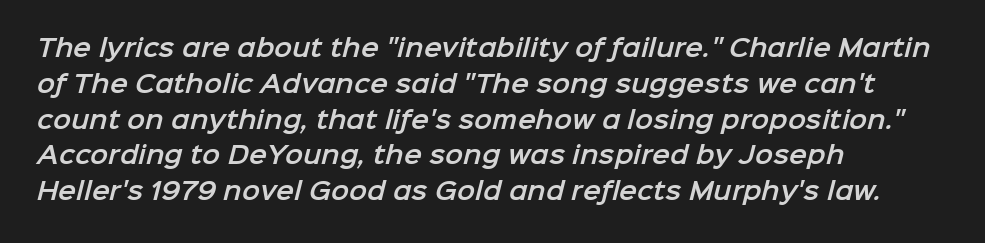
The image shows 24 px text type; set left-aligned, normal line spacing (1.49x), normal letter spacing, not underlined.
